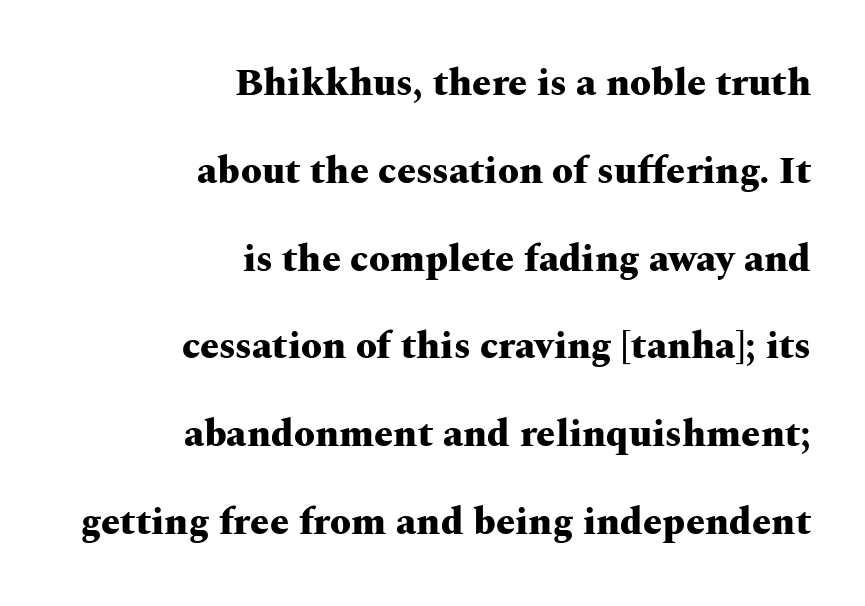
{"serif": "yes", "italic": "no", "bold": "yes", "weight": "heavy", "width": "wide", "stroke_contrast": "medium", "x_height": "medium", "monospaced": "no", "underline": "no", "align": "right", "line_spacing": "loose", "line_spacing_ratio": 2.31, "letter_spacing": "normal", "letter_spacing_em": 0.0, "glyph_px": 38}
